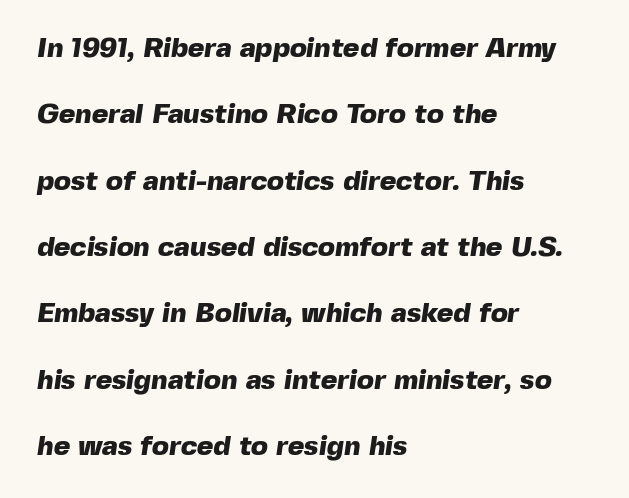
{"serif": "no", "bold": "yes", "weight": "heavy", "width": "normal", "x_height": "medium", "monospaced": "no", "underline": "no", "align": "left", "line_spacing": "loose", "line_spacing_ratio": 2.37, "letter_spacing": "normal", "letter_spacing_em": 0.0, "glyph_px": 28}
